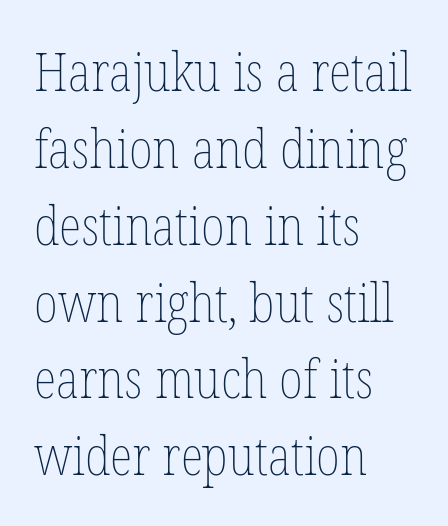
The rag falls on the right side of this text block. This sample has the flowing, uneven cadence of proportional lettering. Each word holds together tightly as a unit, with standard inter-letter gaps. Notice how descenders clear the ascenders below comfortably — that's standard leading. Designer's note — italics off, roman on.
